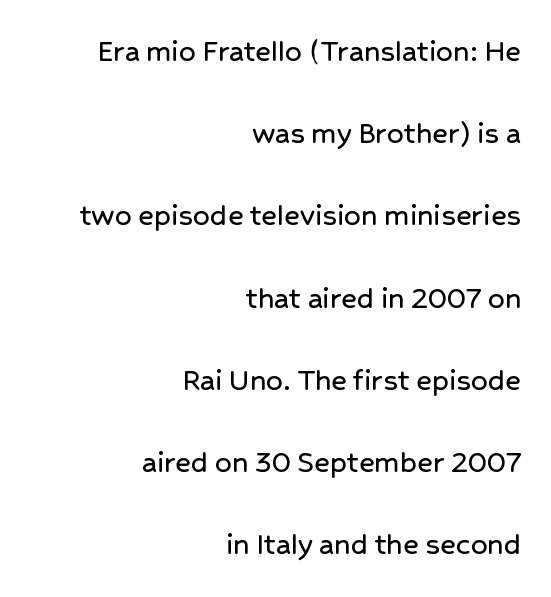
The image shows 33 px sans-serif type, upright; set right-aligned, loose line spacing (2.49x), normal letter spacing, not underlined; low stroke contrast and a medium x-height.
